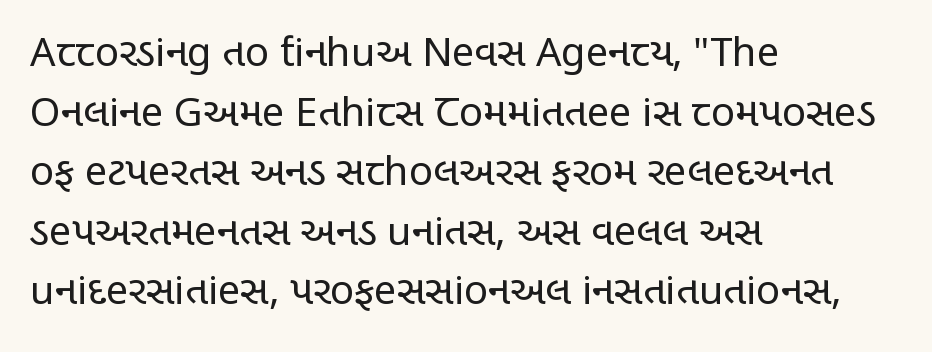
The image shows 40 px regular-weight, condensed sans-serif type, upright; set left-aligned, normal line spacing (1.49x), normal letter spacing, not underlined; low stroke contrast and a large x-height.
